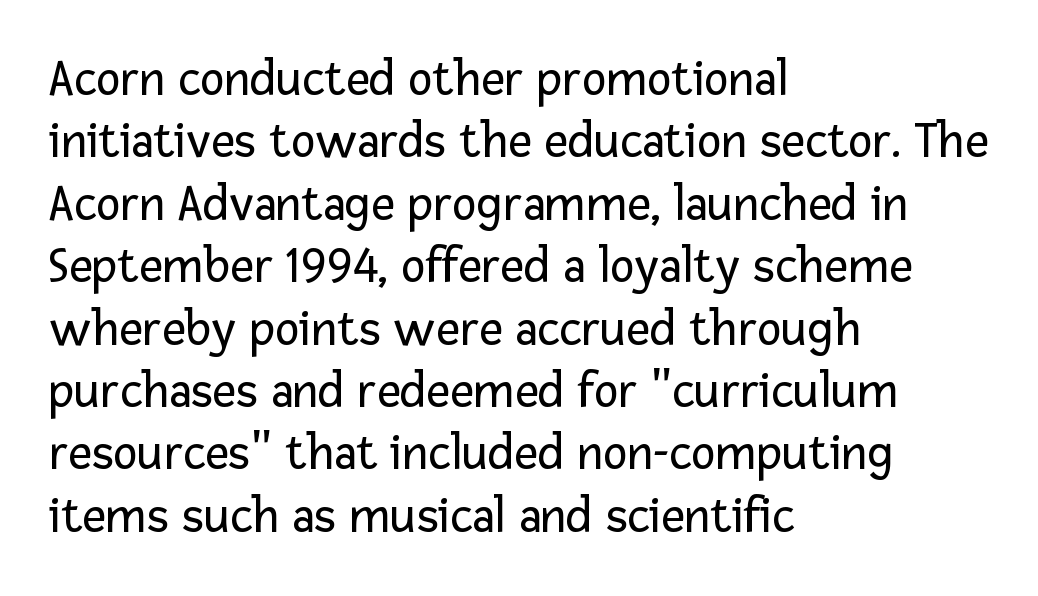
The image shows 52 px regular-weight sans-serif type, upright; set left-aligned, line spacing 1.2x, normal letter spacing, not underlined; low stroke contrast and a medium x-height.
